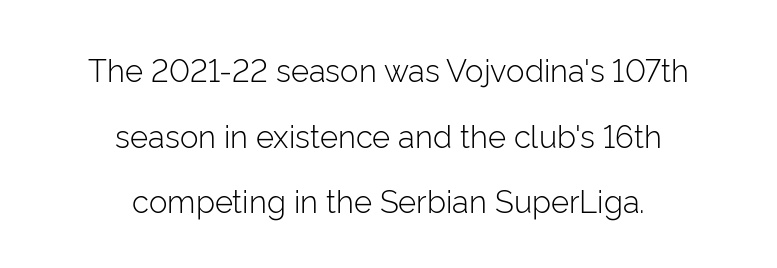
Q: Is the text bold? A: No.
Q: Is the text italic (slanted)? A: No, it is upright.
Q: Is the typeface a serif or a sans-serif typeface? A: Sans-serif.
Q: Is the text underlined? A: No.
Q: How is the paragraph aligned? A: Centered.
Q: Is the spacing between letters normal or unusually wide? A: Normal.
Q: Is the spacing between lines tight, normal or loose? A: Loose.
Q: Width (condensed, normal, or wide)? A: Normal.
Q: Stroke contrast? A: Low.
Q: x-height? A: Medium.
Q: Monospaced? A: No.
